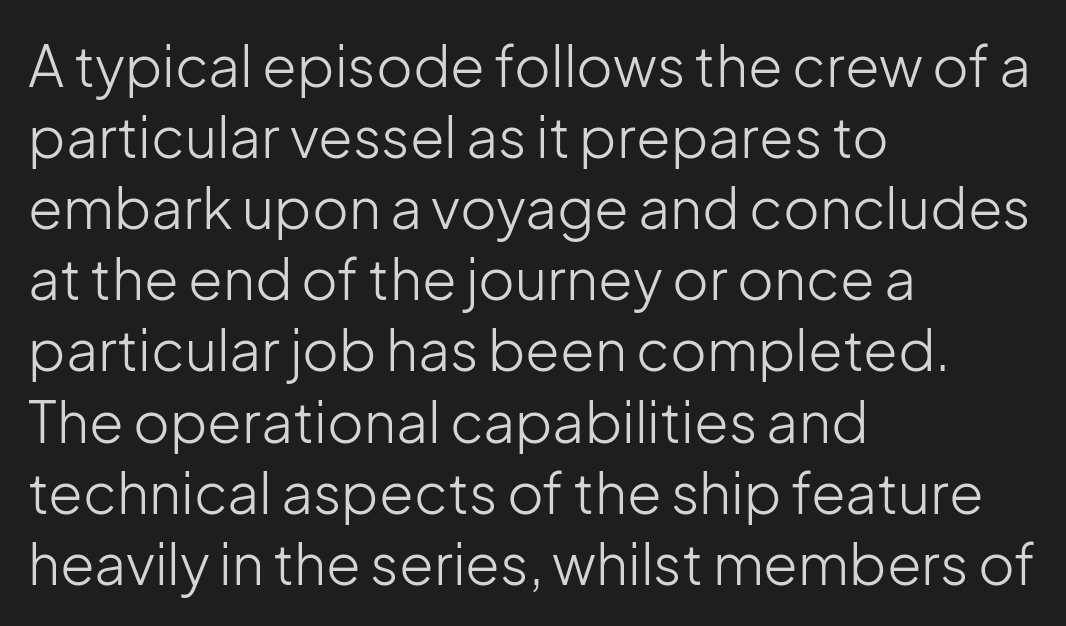
The image shows 56 px light sans-serif type, upright; set left-aligned, normal line spacing (1.27x), normal letter spacing, not underlined; low stroke contrast and a medium x-height.
